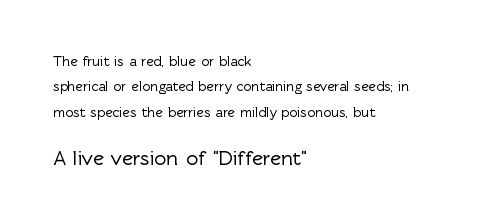
{"italic": "no", "underline": "no", "align": "left", "line_spacing_ratio": 1.82, "letter_spacing": "normal", "letter_spacing_em": 0.0, "larger_block": "second", "size_ratio": 1.5, "glyph_px": 21}
